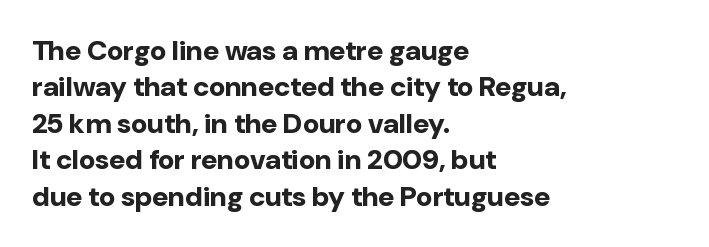
The image shows 28 px bold sans-serif type, upright; set left-aligned, normal line spacing (1.3x), normal letter spacing, not underlined; low stroke contrast and a medium x-height.
